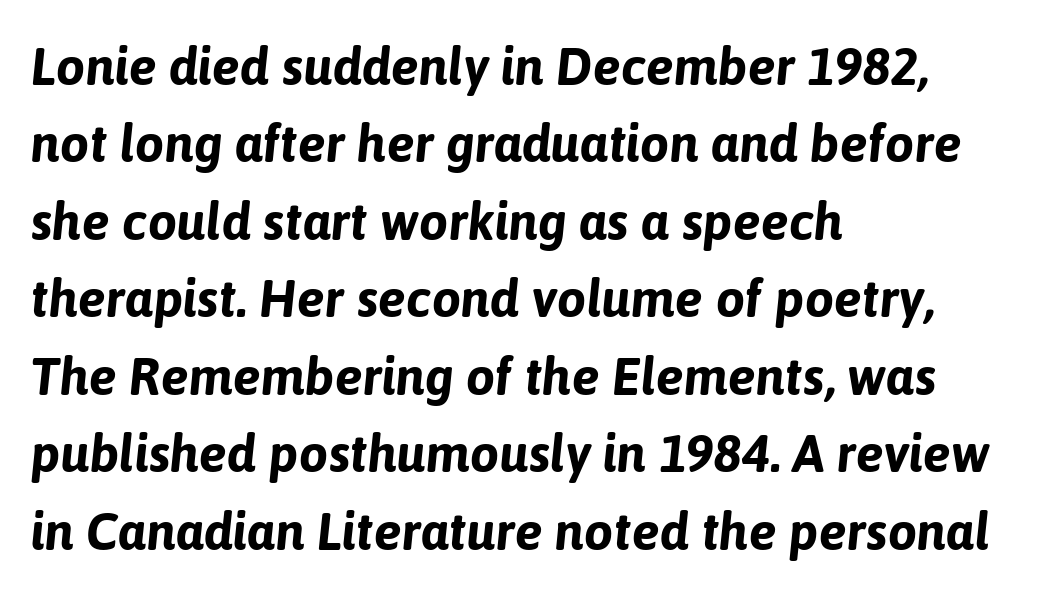
{"italic": "yes", "lean": "right", "slant_degrees": 6, "bold": "yes", "weight": "bold", "width": "normal", "stroke_contrast": "low", "x_height": "medium", "monospaced": "no", "underline": "no", "align": "left", "line_spacing": "normal", "line_spacing_ratio": 1.49, "letter_spacing": "normal", "letter_spacing_em": 0.0, "glyph_px": 52}
